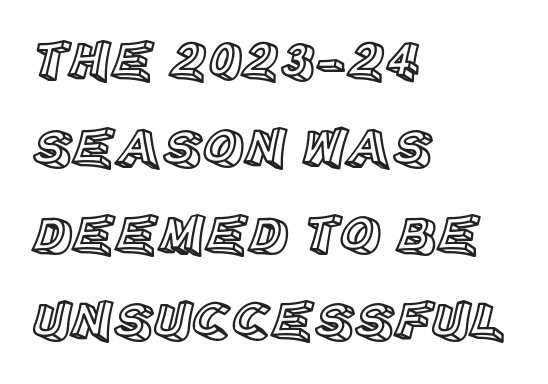
The image shows 56 px text type; set left-aligned, normal line spacing (1.55x), normal letter spacing, not underlined; a large x-height.
